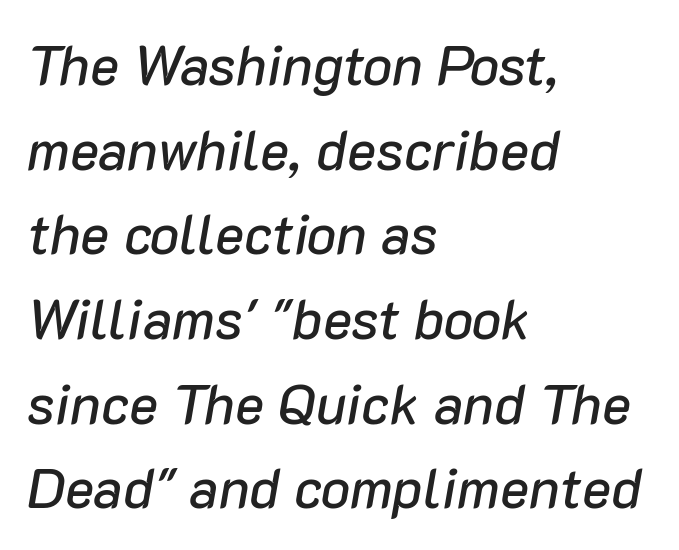
The image shows 55 px text type, italic (leaning right); set left-aligned, normal line spacing (1.54x), normal letter spacing, not underlined; low stroke contrast and a medium x-height.
